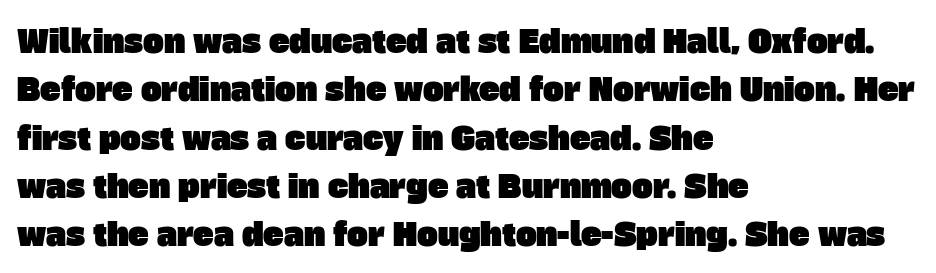
The image shows 31 px sans-serif type; set left-aligned, normal line spacing (1.56x), normal letter spacing, not underlined; low stroke contrast and a large x-height.
